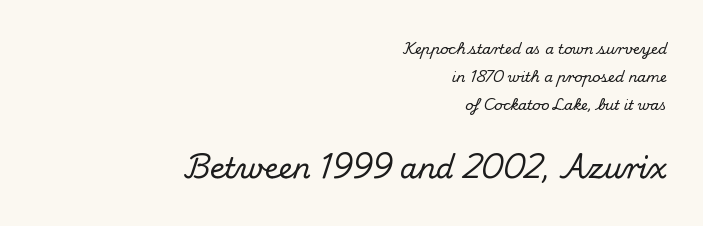
The image shows 28 px serif type; set right-aligned, loose line spacing (2.0x), normal letter spacing, not underlined; the second (bottom) block is 2.0x larger; medium stroke contrast and a small x-height.
